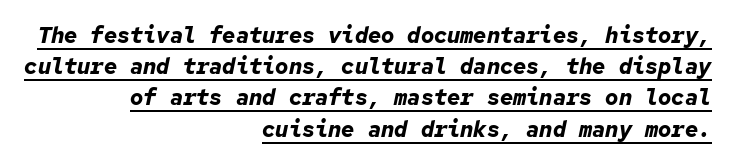
The specimen includes a rule beneath the text block's lines. You could call the tracking neutral — neither tight nor loose. Plenty of ink on the page — the face is bold. You can tell it's italic because the verticals aren't actually vertical. Where is the straight margin? On the right.
